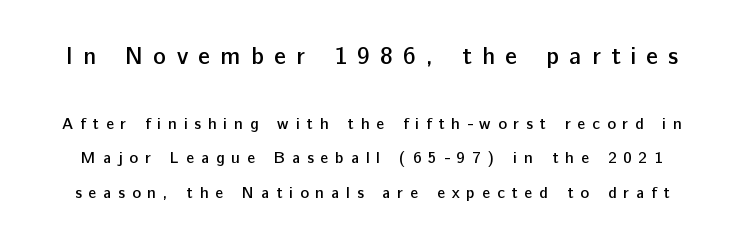
Q: Is the text bold? A: Semi-bold.
Q: Is the text italic (slanted)? A: No, it is upright.
Q: Is the text underlined? A: No.
Q: Is the spacing between letters normal or unusually wide? A: Unusually wide.
Q: Is the spacing between lines tight, normal or loose? A: Loose.
Q: Which block of text is set in a larger size, the first (top) or the second (bottom)? A: The first (top) one.
